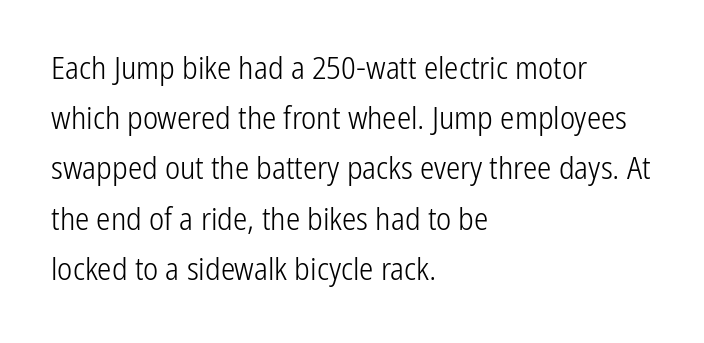
Q: Is the text bold? A: No.
Q: Is the text italic (slanted)? A: No, it is upright.
Q: Is the typeface a serif or a sans-serif typeface? A: Sans-serif.
Q: Is the text underlined? A: No.
Q: How is the paragraph aligned? A: Left-aligned.
Q: Is the spacing between letters normal or unusually wide? A: Normal.
Q: Is the spacing between lines tight, normal or loose? A: Normal.
Q: Width (condensed, normal, or wide)? A: Condensed.
Q: Stroke contrast? A: Low.
Q: x-height? A: Medium.
Q: Monospaced? A: No.
